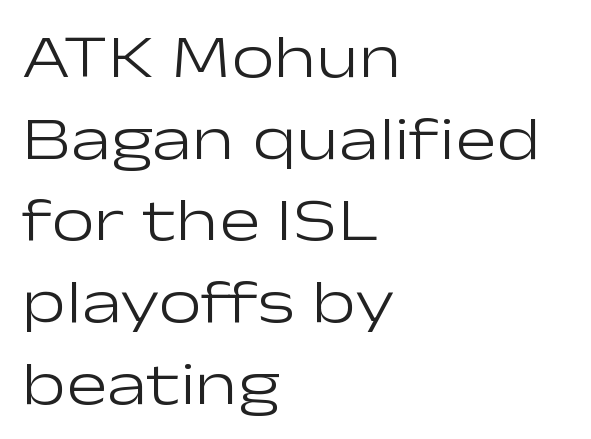
The image shows 61 px light, wide sans-serif type, upright; set left-aligned, normal line spacing (1.34x), normal letter spacing, not underlined; low stroke contrast and a medium x-height.
